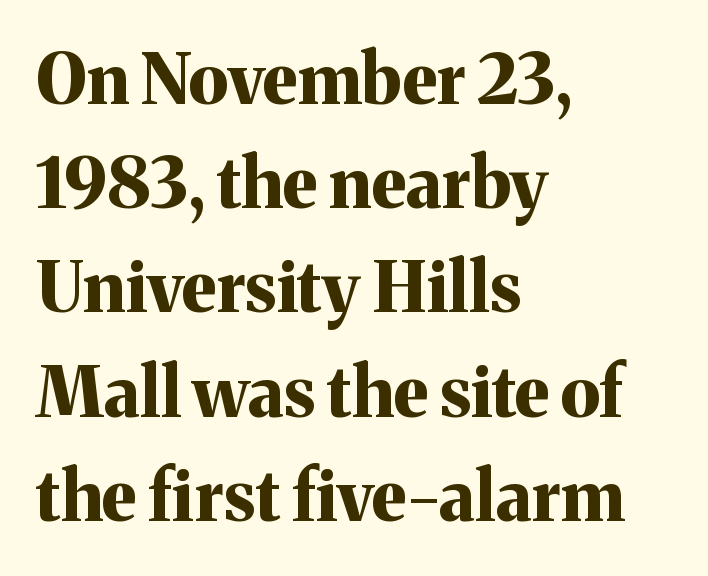
Check where the strokes stop: tiny serifs finish them off. The typography opts for an upright posture over an oblique one. You could not count columns in this text — the font is proportionally spaced. This rendering uses left alignment, leaving the right contour irregular. A typesetter would call this zero additional tracking. Rows of type keep a routine distance in the vertical direction.
